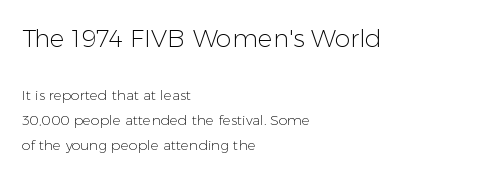
Which of the two is more prominent by size? The first, at the top. The passage is arranged the way most books set body copy — flush left. Here the glyphs are tracked normally, forming tight word shapes. Glance below the letters and you will spot only blank space. Is the stroke heavy? The answer is a plain regular-or-lighter. Posture: vertical.
